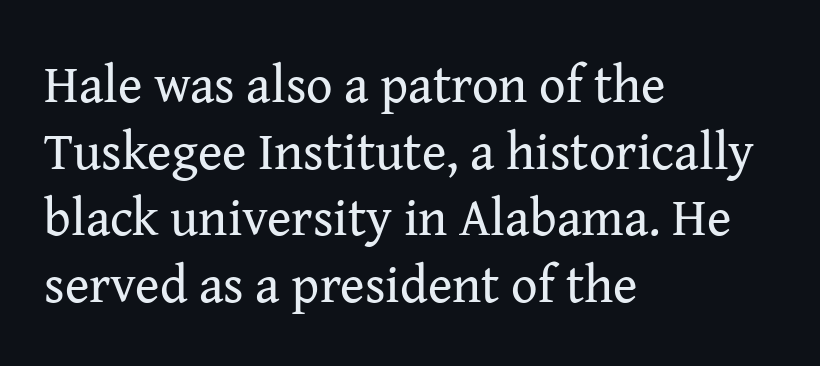
These lines are composed in type with serifs. Vertical spacing — default. No word sits above an underline. Standard letterfit; no display-style spreading of the glyphs.
